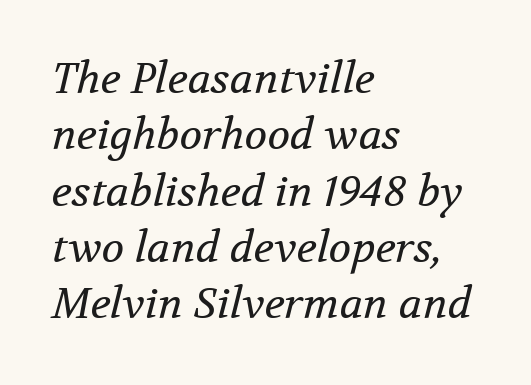
{"serif": "yes", "italic": "yes", "lean": "right", "slant_degrees": 12, "bold": "no", "weight": "regular", "width": "normal", "stroke_contrast": "medium", "x_height": "medium", "monospaced": "no", "underline": "no", "align": "left", "line_spacing": "normal", "line_spacing_ratio": 1.34, "letter_spacing": "normal", "letter_spacing_em": 0.0, "glyph_px": 42}
